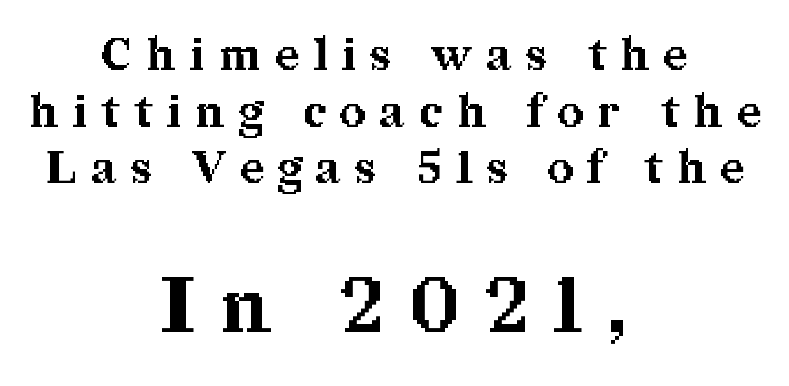
The image shows 78 px bold serif type, upright; set centered, normal line spacing (1.26x), unusually wide letter spacing (+0.33 em), not underlined; the second (bottom) block is 1.73x larger; medium stroke contrast and a medium x-height.
